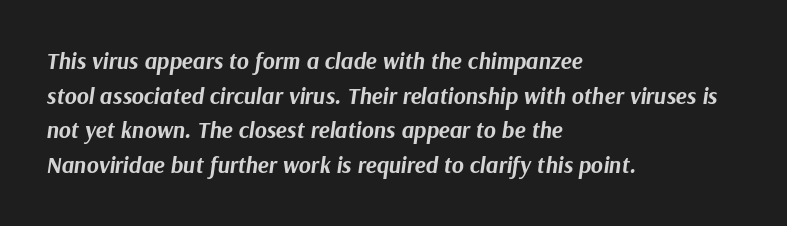
Q: Is the text bold? A: Yes.
Q: Is the text italic (slanted)? A: Yes, it leans right by about 9 degrees.
Q: Is the text underlined? A: No.
Q: How is the paragraph aligned? A: Left-aligned.
Q: Is the spacing between letters normal or unusually wide? A: Normal.
Q: Is the spacing between lines tight, normal or loose? A: Normal.
